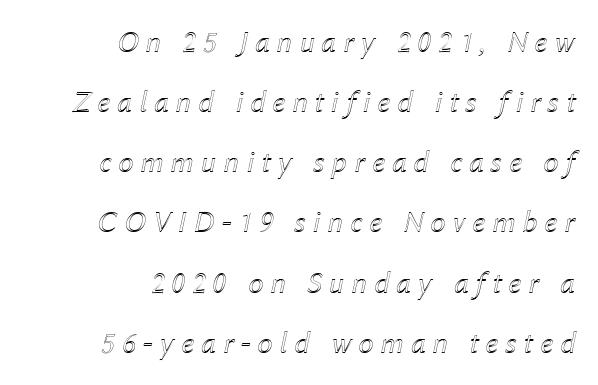
This rendering widens character spacing well past its baseline value. In terms of posture, this sample is oblique. This sample trades compactness for vertical openness between lines. Think of a printed novel: that variable character pitch is what you see here.
